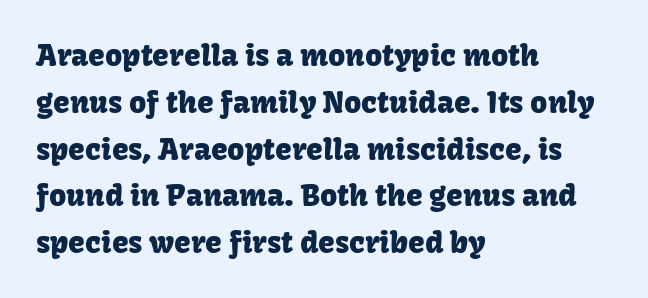
The image shows 30 px sans-serif type, upright; set left-aligned, normal line spacing (1.56x), normal letter spacing, not underlined; low stroke contrast and a medium x-height.
